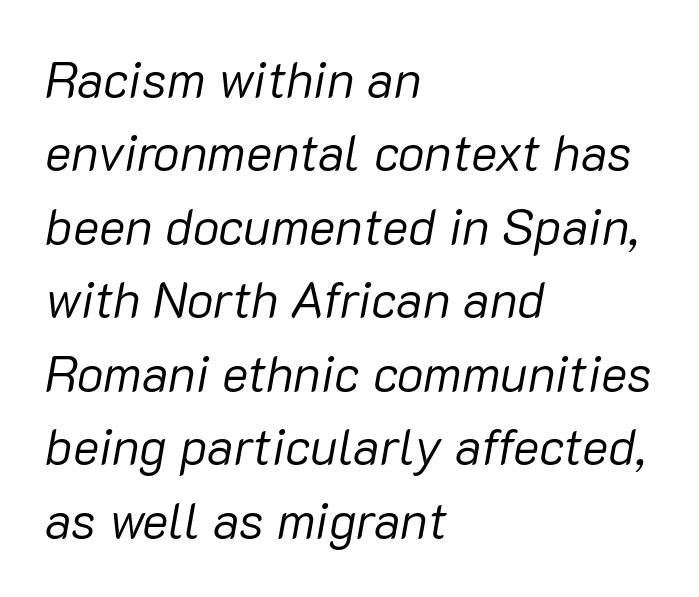
Weight: regular or lighter. There is no visible air inserted between adjacent glyphs. The face used here has a pronounced slope to its letters. The area under the type is left untouched. Regular leading. Line beginnings align vertically; line endings do not.
